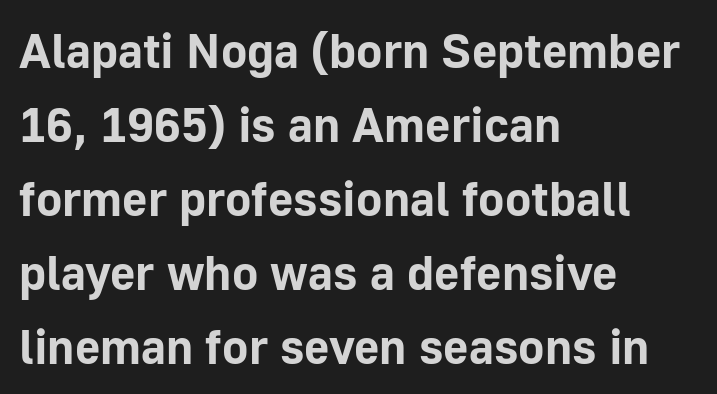
The rag falls on the right side of this text block. In terms of letterspacing, this is plain default setting. A clean baseline with only descenders dipping below it. Posture: straight, roman, zero tilt.
